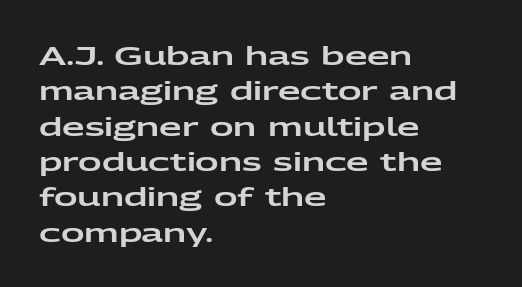
The passage shown stacks its lines at a standard gap. These lines stack with their left ends in a neat column. A roman cut, with each character standing at attention. Caption: standard tracking, unaltered. Words float on clear page, feet unadorned.
